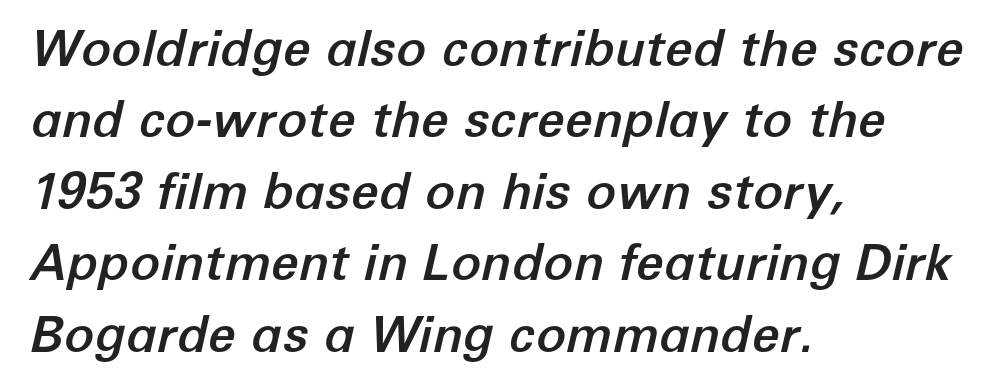
Q: Is the text italic (slanted)? A: Yes, it leans right by about 12 degrees.
Q: Is the text underlined? A: No.
Q: How is the paragraph aligned? A: Left-aligned.
Q: Is the spacing between letters normal or unusually wide? A: Normal.
Q: Is the spacing between lines tight, normal or loose? A: Normal.
Q: Width (condensed, normal, or wide)? A: Normal.
Q: Stroke contrast? A: Low.
Q: x-height? A: Medium.
Q: Monospaced? A: No.
